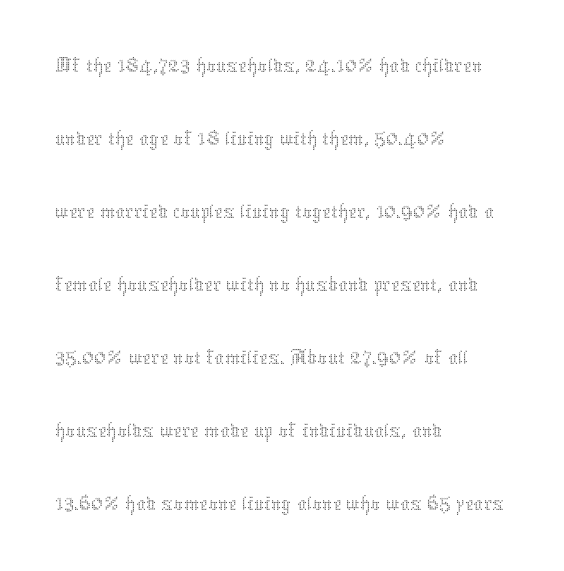
The image shows 48 px thin type, upright; set left-aligned, normal line spacing (1.52x), normal letter spacing, not underlined; medium stroke contrast and a medium x-height.
